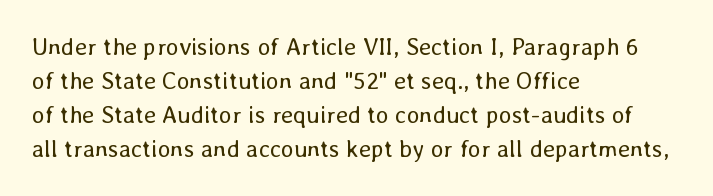
{"italic": "no", "bold": "no", "underline": "no", "align": "left", "line_spacing": "normal", "line_spacing_ratio": 1.42, "letter_spacing": "normal", "letter_spacing_em": 0.0, "glyph_px": 24}
